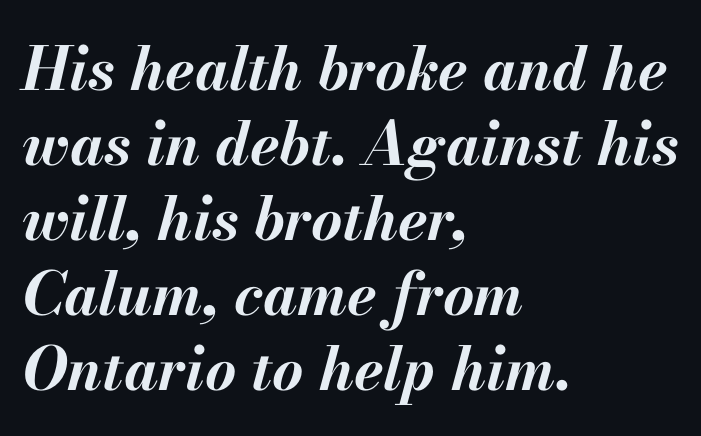
Letters rest on an invisible, unmarked baseline. Each new line begins a customary step beneath the previous one. Is the letter spacing exaggerated? No — it looks like the ordinary default. Which margin do the lines hug? The left one — the right edge is uneven. Bold? Absolutely — the strokes are thick and heavy.
